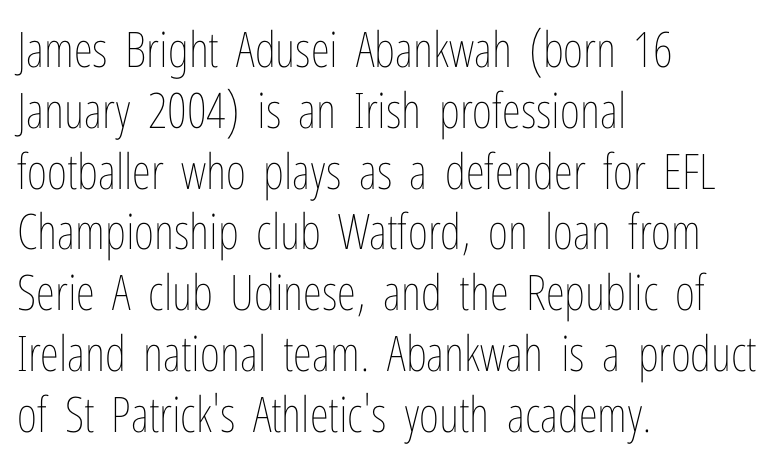
Q: Is the text bold? A: No.
Q: Is the text italic (slanted)? A: No, it is upright.
Q: Is the text underlined? A: No.
Q: How is the paragraph aligned? A: Left-aligned.
Q: Is the spacing between letters normal or unusually wide? A: Normal.
Q: Width (condensed, normal, or wide)? A: Condensed.
Q: Stroke contrast? A: Low.
Q: x-height? A: Medium.
Q: Monospaced? A: No.
